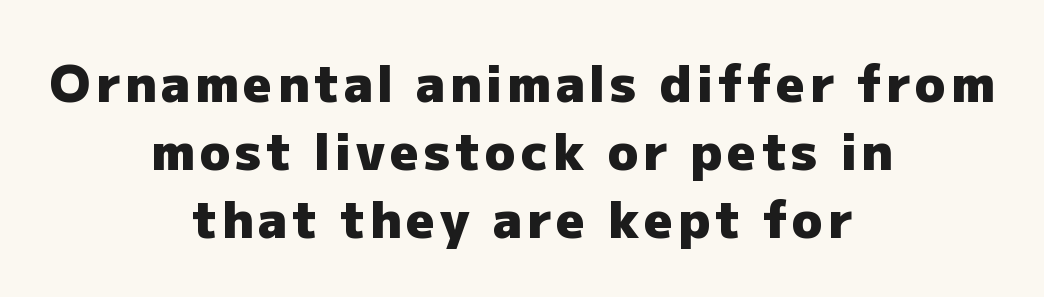
The glyphs are unaccompanied by any horizontal stroke below them. Here the designer chose a conventional face with non-uniform glyph widths. Every row of glyphs is offset so its center matches the block's center. Its strokes are broad and dark, the hallmark of bold type. Look at the bottom of the vertical strokes: they stop flat, with no serifs.
